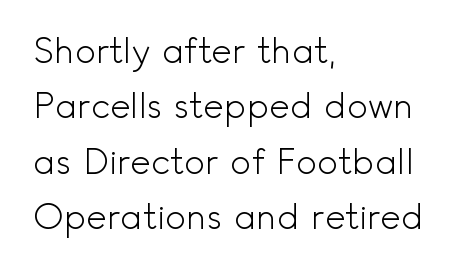
The image shows 35 px light sans-serif type, upright; set left-aligned, normal line spacing (1.58x), normal letter spacing, not underlined; a small x-height.
